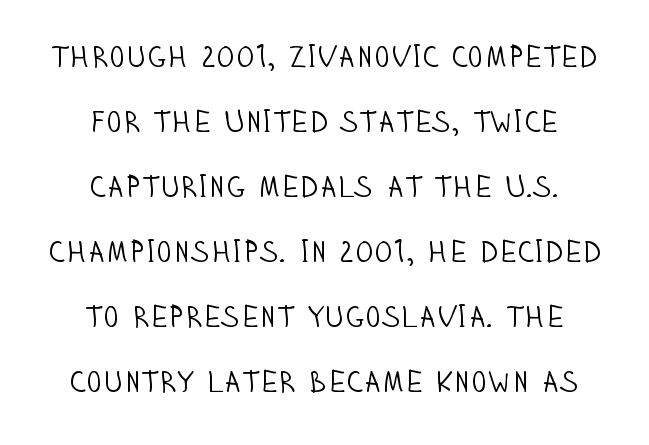
Is this a fixed-width face? No — the glyphs have proportional, varying widths. The string is rendered with underlining switched off. Short note: letters normally spaced. Are there feet on the stems? There aren't — it's a sans. Which margin do the lines hug? Neither — every line sits in the middle.
